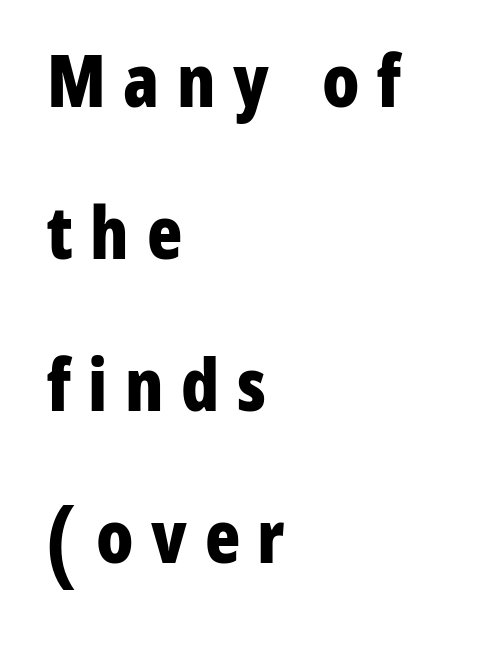
The image shows 73 px bold, condensed sans-serif type, upright; set left-aligned, loose line spacing (2.08x), unusually wide letter spacing (+0.24 em), not underlined; low stroke contrast and a medium x-height.
